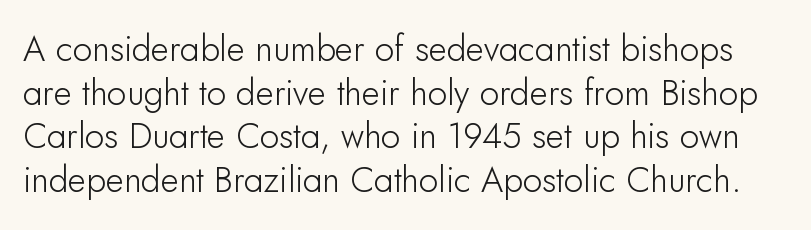
Q: Is the text italic (slanted)? A: No, it is upright.
Q: Is the typeface a serif or a sans-serif typeface? A: Sans-serif.
Q: Is the text underlined? A: No.
Q: Is the spacing between letters normal or unusually wide? A: Normal.
Q: Is the spacing between lines tight, normal or loose? A: Normal.
Q: Width (condensed, normal, or wide)? A: Normal.
Q: Stroke contrast? A: Low.
Q: x-height? A: Small.
Q: Monospaced? A: No.
